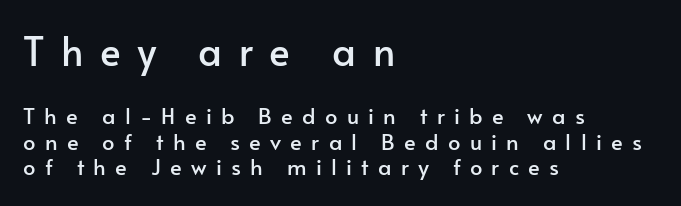
The image shows 39 px sans-serif type, upright; set left-aligned, line spacing 1.16x, unusually wide letter spacing (+0.42 em), not underlined; the first (top) block is 1.77x larger; low stroke contrast and a small x-height.
